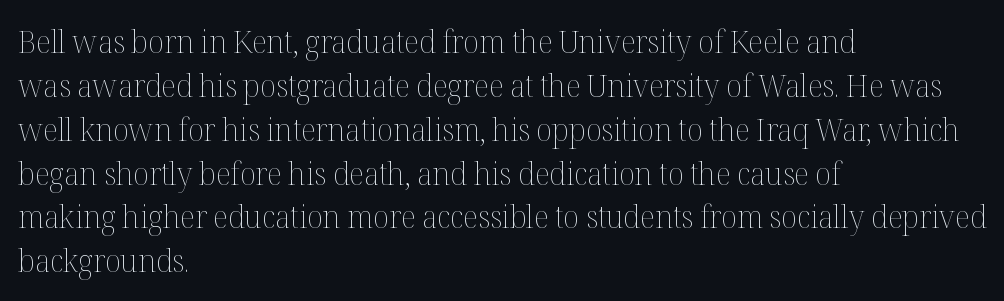
{"italic": "no", "bold": "no", "weight": "thin", "width": "normal", "stroke_contrast": "medium", "x_height": "medium", "monospaced": "no", "underline": "no", "align": "left", "line_spacing": "normal", "line_spacing_ratio": 1.37, "letter_spacing": "normal", "letter_spacing_em": 0.0, "glyph_px": 32}
